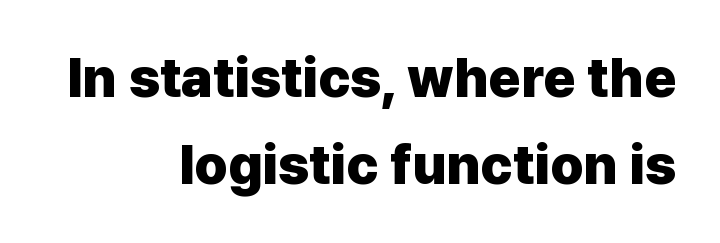
Q: Is the text bold? A: Yes.
Q: Is the text italic (slanted)? A: No, it is upright.
Q: Is the typeface a serif or a sans-serif typeface? A: Sans-serif.
Q: Is the text underlined? A: No.
Q: How is the paragraph aligned? A: Right-aligned.
Q: Is the spacing between letters normal or unusually wide? A: Normal.
Q: Is the spacing between lines tight, normal or loose? A: Normal.
Q: Width (condensed, normal, or wide)? A: Normal.
Q: Stroke contrast? A: Low.
Q: x-height? A: Medium.
Q: Monospaced? A: No.
